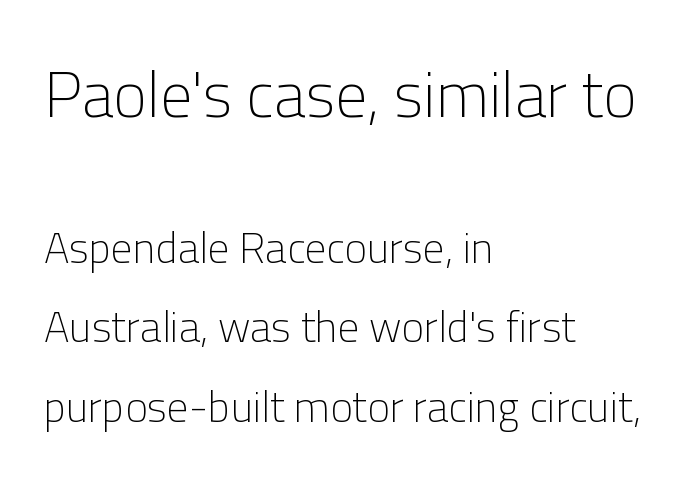
The image shows 64 px light sans-serif type, upright; set left-aligned, line spacing 1.85x, normal letter spacing, not underlined; the first (top) block is 1.49x larger; low stroke contrast and a medium x-height.
